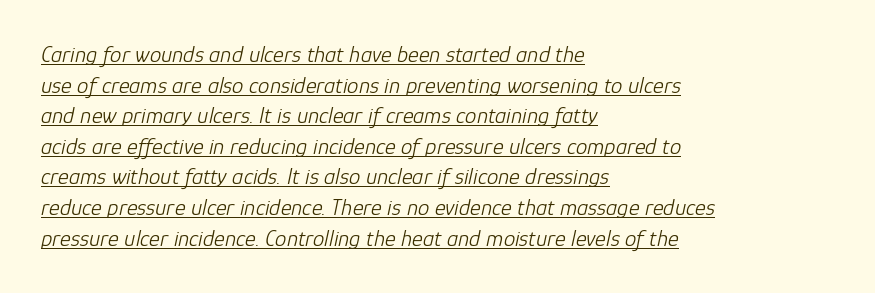
The image shows 23 px text type, italic (leaning right); set left-aligned, normal line spacing (1.33x), normal letter spacing, underlined.
